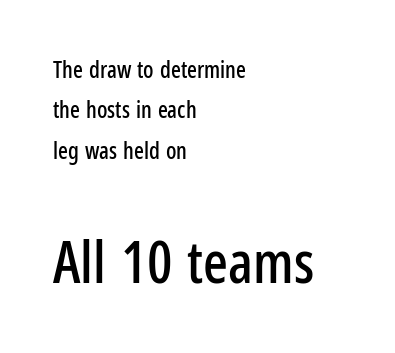
{"serif": "no", "italic": "no", "width": "condensed", "stroke_contrast": "low", "x_height": "medium", "monospaced": "no", "underline": "no", "align": "left", "line_spacing_ratio": 1.76, "letter_spacing": "normal", "letter_spacing_em": 0.0, "larger_block": "second", "size_ratio": 2.52, "glyph_px": 58}
